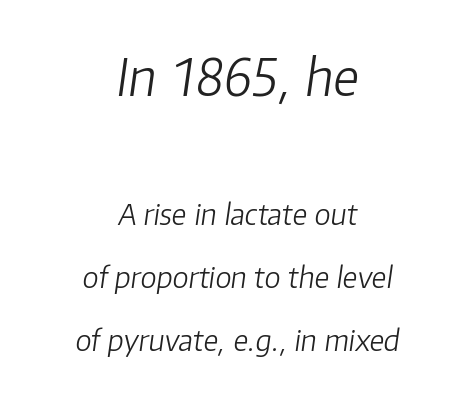
{"italic": "yes", "lean": "right", "slant_degrees": 8, "bold": "no", "weight": "light", "width": "normal", "stroke_contrast": "low", "x_height": "medium", "monospaced": "no", "underline": "no", "align": "center", "line_spacing": "loose", "line_spacing_ratio": 2.18, "letter_spacing": "normal", "letter_spacing_em": 0.0, "larger_block": "first", "size_ratio": 1.76, "glyph_px": 51}
